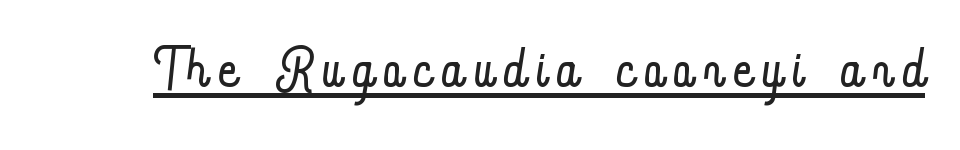
The image shows 77 px light, condensed type; set underlined; low stroke contrast and a small x-height.
